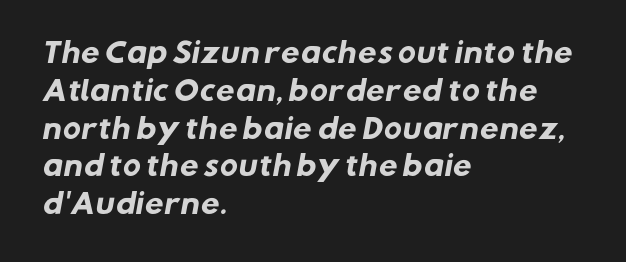
The image shows 27 px bold type; set left-aligned, normal line spacing (1.4x), normal letter spacing, not underlined.
